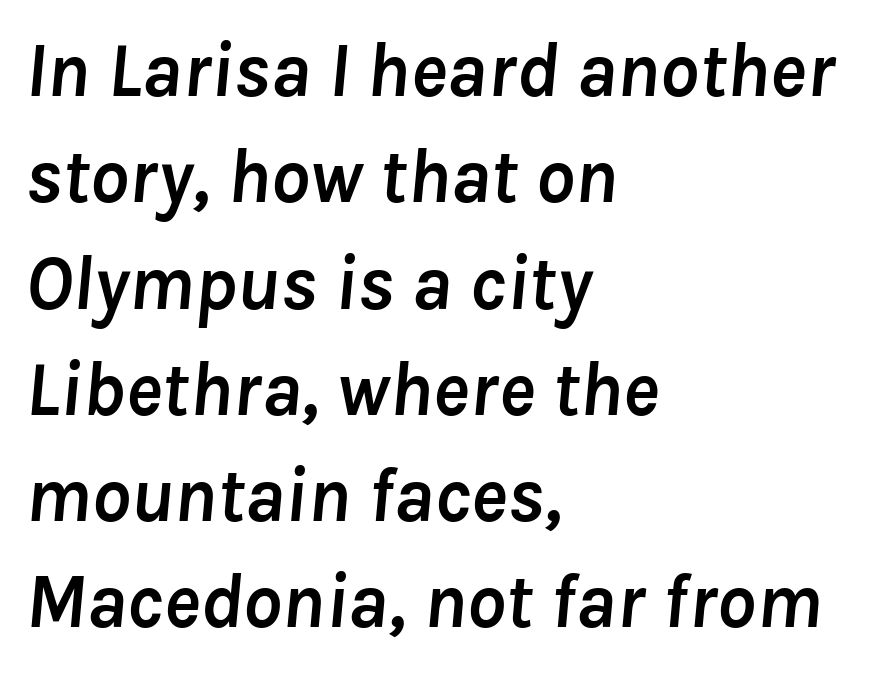
Reading down the block, your eye returns to a fixed left position each line. Looking at the ascenders, they clearly lean. Think of a printed novel: that variable character pitch is what you see here. Any mark beneath the type? The region is blank. The rendering uses a bold face; every stroke is thick and dark.
